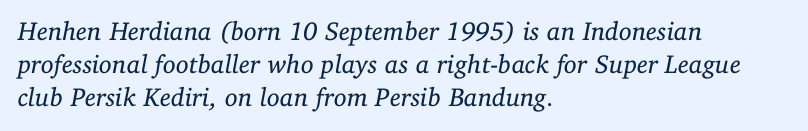
Evenly set lines give the paragraph a standard silhouette. The words here are not underlined. No heavy texture on the line: the type isn't bold. Each line starts at the same left margin while the right side varies. The letters are slanted; this is an italic face.
